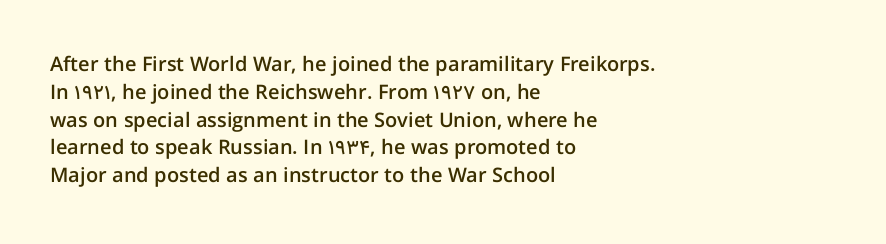
Q: Is the text bold? A: Semi-bold.
Q: Is the text italic (slanted)? A: No, it is upright.
Q: Is the text underlined? A: No.
Q: How is the paragraph aligned? A: Left-aligned.
Q: Is the spacing between letters normal or unusually wide? A: Normal.
Q: Is the spacing between lines tight, normal or loose? A: Normal.
